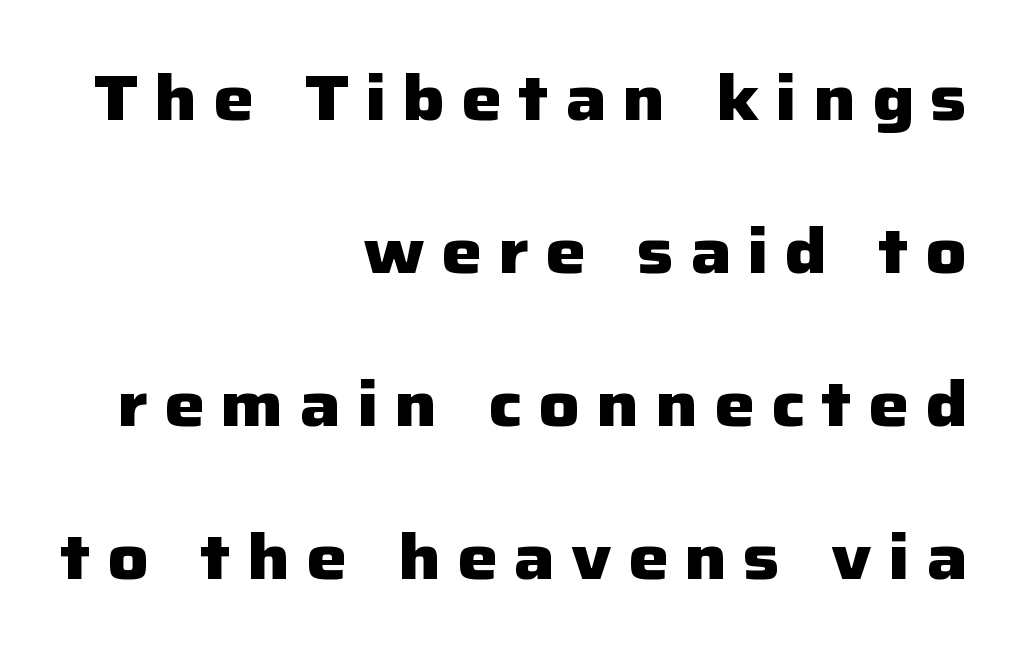
The image shows 64 px heavy sans-serif type, upright; set right-aligned, loose line spacing (2.39x), unusually wide letter spacing (+0.25 em), not underlined; low stroke contrast and a medium x-height.
